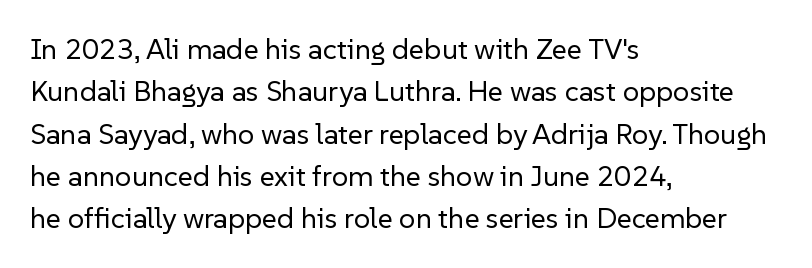
The image shows 29 px regular-weight sans-serif type, upright; set left-aligned, normal line spacing (1.46x), normal letter spacing, not underlined; low stroke contrast and a medium x-height.
